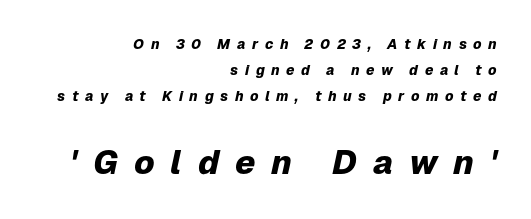
{"italic": "yes", "lean": "right", "slant_degrees": 12, "bold": "yes", "weight": "heavy", "width": "normal", "stroke_contrast": "low", "x_height": "medium", "monospaced": "no", "underline": "no", "align": "right", "line_spacing_ratio": 1.85, "letter_spacing": "wide", "letter_spacing_em": 0.47, "larger_block": "second", "size_ratio": 2.43, "glyph_px": 34}
